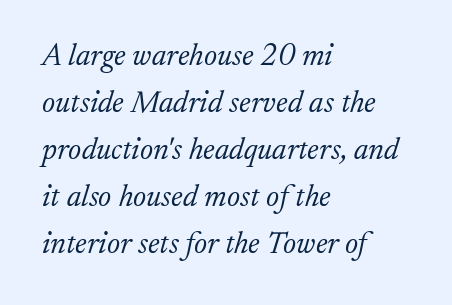
Designer's note — italics engaged. Visually the block forms a straight wall on the left and a jagged coastline on the right. Does the leading feel generous? No, just average. Stems here are at most as thick as an everyday book face. Character widths vary here, with narrow letters taking less room than wide ones.
